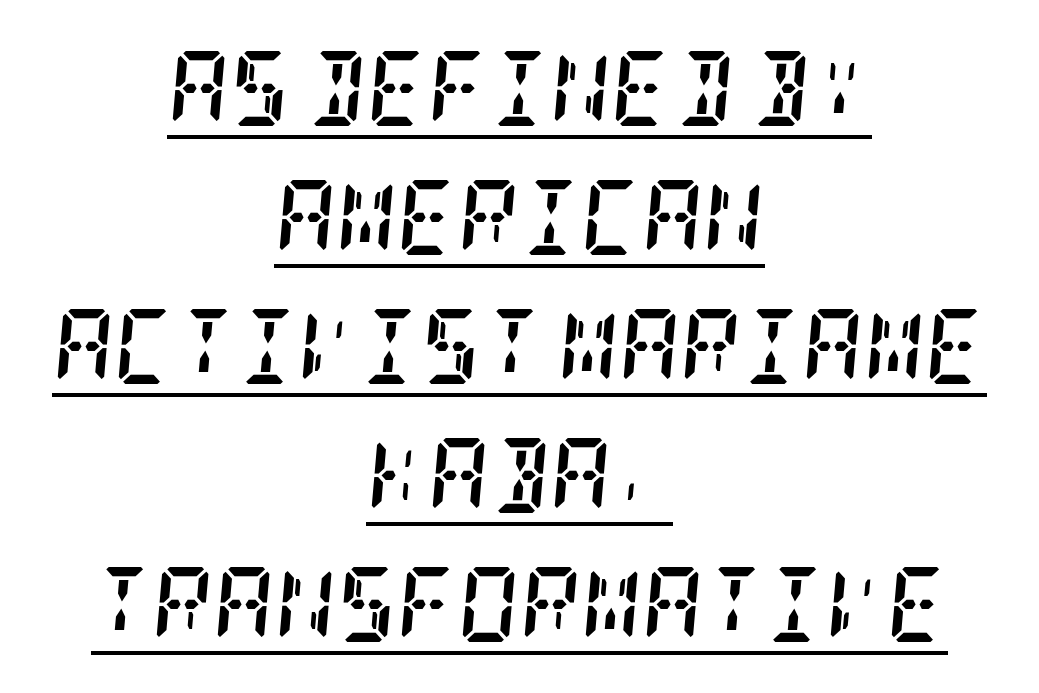
{"serif": "yes", "italic": "yes", "lean": "right", "slant_degrees": 5, "bold": "yes", "weight": "semibold", "width": "condensed", "stroke_contrast": "low", "x_height": "large", "underline": "yes", "align": "center", "line_spacing_ratio": 1.72, "letter_spacing": "normal", "letter_spacing_em": 0.0, "glyph_px": 75}
